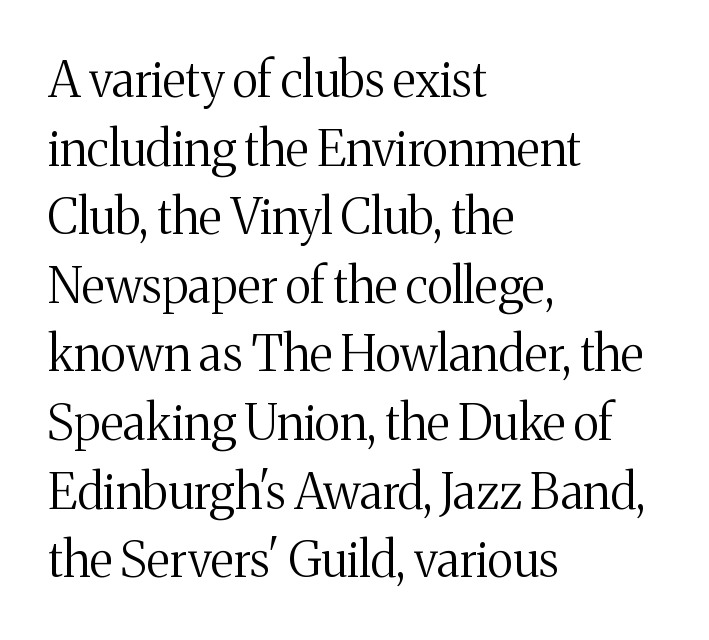
The image shows 49 px regular-weight serif type, upright; set left-aligned, normal line spacing (1.4x), normal letter spacing, not underlined; medium stroke contrast and a medium x-height.
